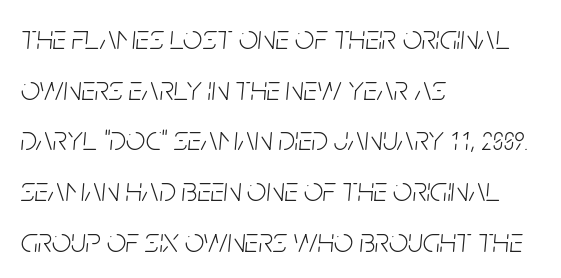
Compared with typical body copy, the letter spacing here is the same. These lines are rendered in a variable-pitch font. Regarding leading, the lines here are spaced in the standard way. The text carries the slant typical of an italic or oblique font.
